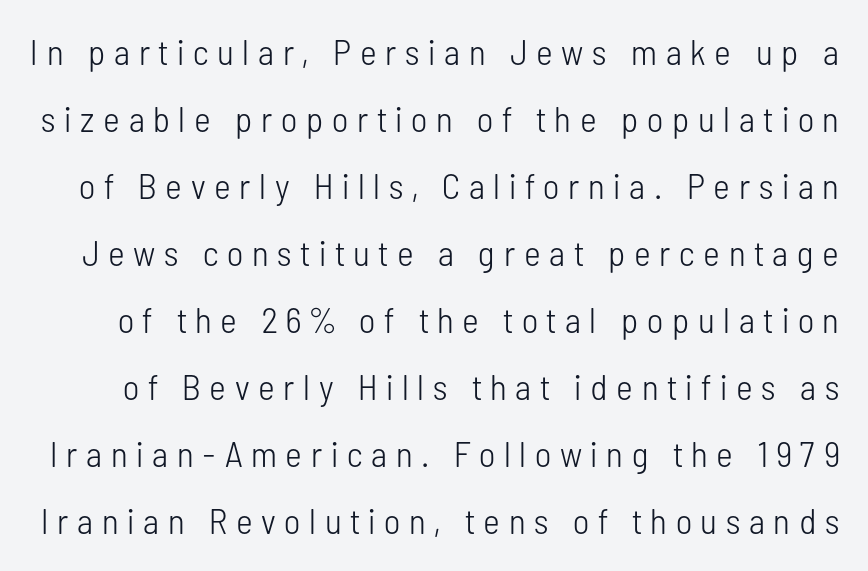
The image shows 36 px light, condensed sans-serif type, upright; set line spacing 1.86x, unusually wide letter spacing (+0.24 em), not underlined; low stroke contrast and a medium x-height.
